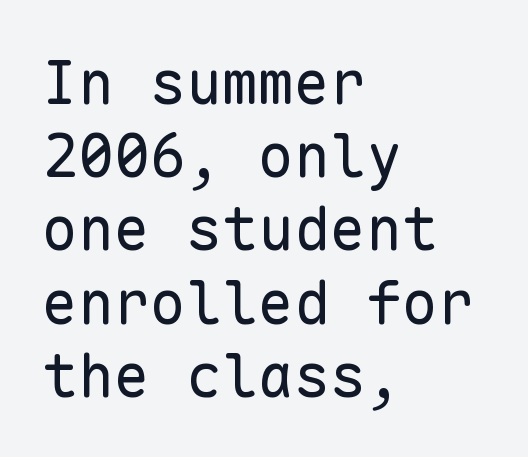
Tracking here is standard; glyphs follow each other at the usual distance. Horizontal alignment here is leftward, the default for most running prose. A clean baseline with only descenders dipping below it. Type style note: lacks serifs. Vertical strokes here are truly vertical.
